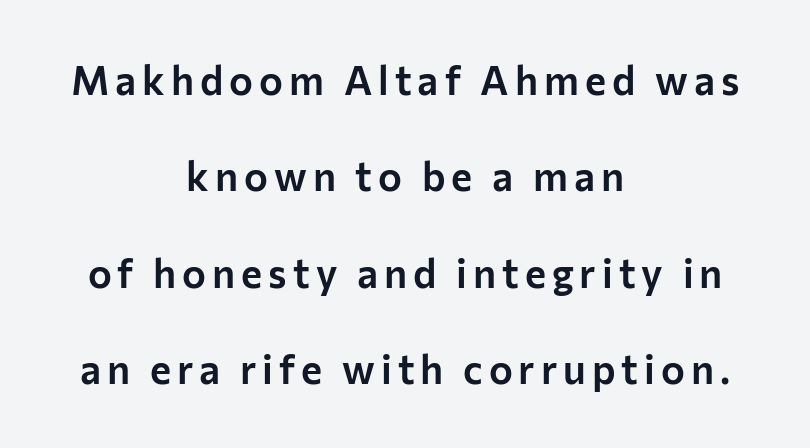
Q: Is the text italic (slanted)? A: No, it is upright.
Q: Is the typeface a serif or a sans-serif typeface? A: Sans-serif.
Q: Is the text underlined? A: No.
Q: How is the paragraph aligned? A: Centered.
Q: Is the spacing between lines tight, normal or loose? A: Loose.
Q: Width (condensed, normal, or wide)? A: Normal.
Q: Stroke contrast? A: Low.
Q: x-height? A: Medium.
Q: Monospaced? A: No.
